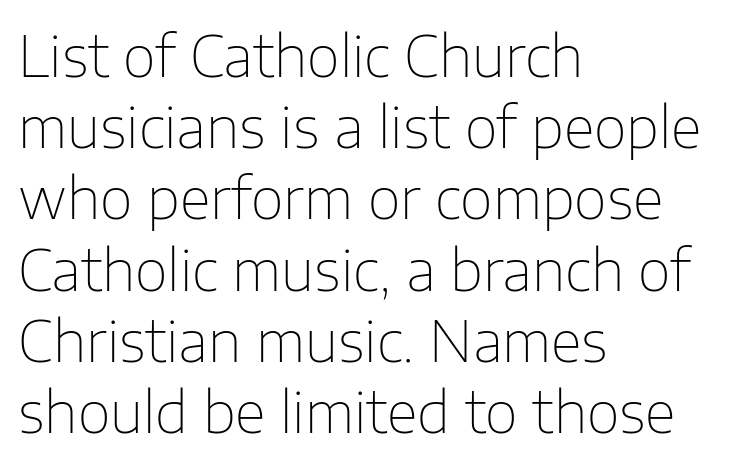
The image shows 57 px thin sans-serif type, upright; set left-aligned, normal line spacing (1.25x), normal letter spacing, not underlined; low stroke contrast and a medium x-height.
